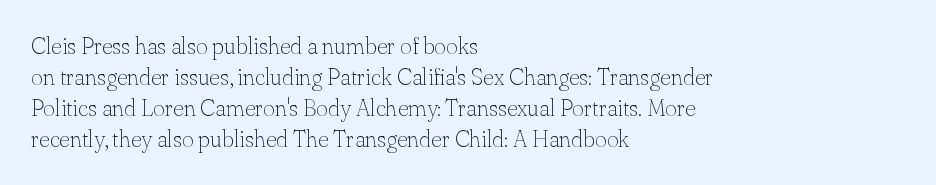
The image shows 23 px text type, upright; set left-aligned, normal line spacing (1.35x), normal letter spacing, not underlined.
